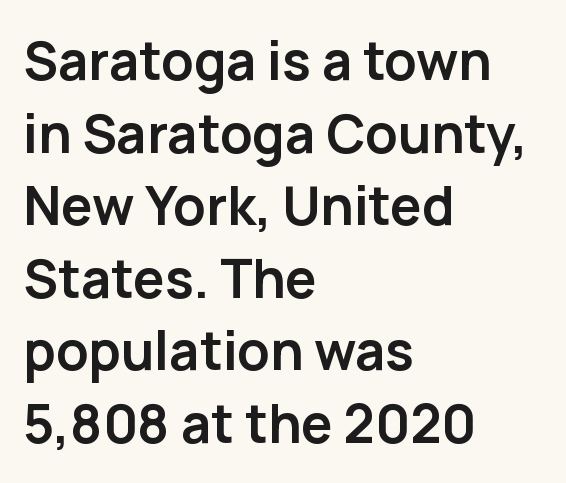
Q: Is the text bold? A: Yes.
Q: Is the text italic (slanted)? A: No, it is upright.
Q: Is the typeface a serif or a sans-serif typeface? A: Sans-serif.
Q: Is the text underlined? A: No.
Q: How is the paragraph aligned? A: Left-aligned.
Q: Is the spacing between letters normal or unusually wide? A: Normal.
Q: Is the spacing between lines tight, normal or loose? A: Normal.
Q: Width (condensed, normal, or wide)? A: Normal.
Q: Stroke contrast? A: Low.
Q: x-height? A: Medium.
Q: Monospaced? A: No.
